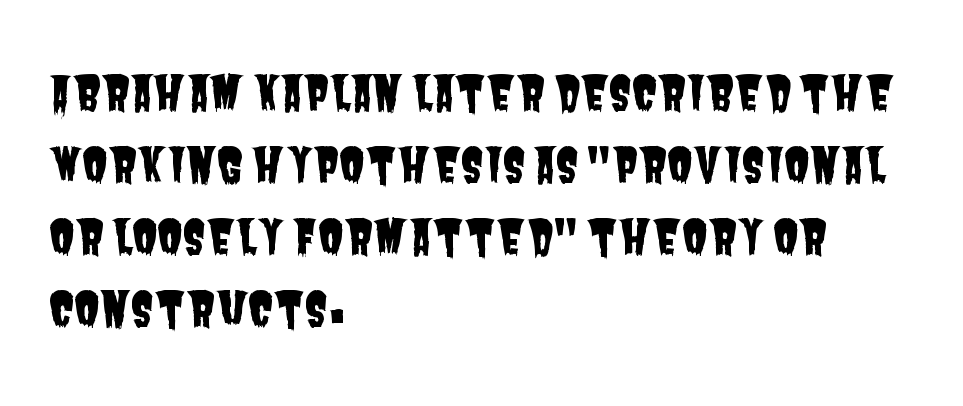
{"serif": "no", "width": "condensed", "stroke_contrast": "low", "x_height": "large", "monospaced": "no", "underline": "no", "align": "left", "line_spacing": "normal", "line_spacing_ratio": 1.53, "letter_spacing": "normal", "letter_spacing_em": 0.0, "glyph_px": 47}
